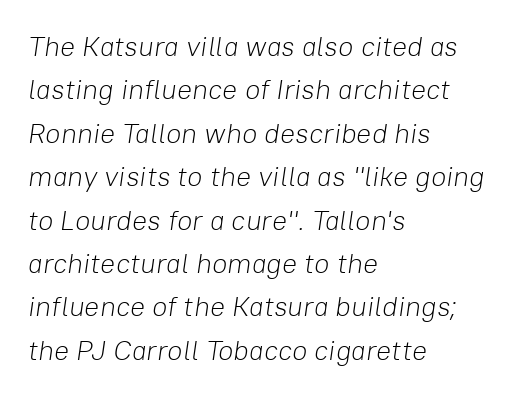
{"italic": "yes", "lean": "right", "slant_degrees": 8, "bold": "no", "weight": "light", "width": "normal", "stroke_contrast": "low", "x_height": "medium", "monospaced": "no", "underline": "no", "align": "left", "line_spacing": "normal", "line_spacing_ratio": 1.55, "letter_spacing": "normal", "letter_spacing_em": 0.0, "glyph_px": 28}
